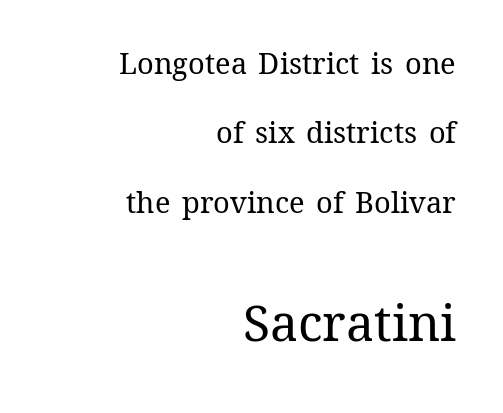
Q: Is the text bold? A: No.
Q: Is the text italic (slanted)? A: No, it is upright.
Q: Is the text underlined? A: No.
Q: How is the paragraph aligned? A: Right-aligned.
Q: Is the spacing between letters normal or unusually wide? A: Normal.
Q: Is the spacing between lines tight, normal or loose? A: Loose.
Q: Which block of text is set in a larger size, the first (top) or the second (bottom)? A: The second (bottom) one.
Q: Width (condensed, normal, or wide)? A: Normal.
Q: Stroke contrast? A: Medium.
Q: x-height? A: Medium.
Q: Monospaced? A: No.
